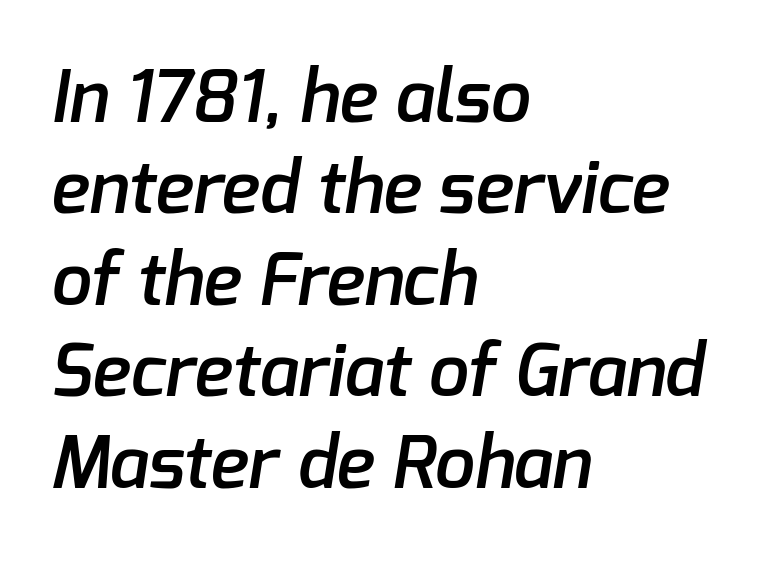
{"serif": "no", "bold": "semi", "weight": "semibold", "width": "normal", "stroke_contrast": "low", "x_height": "medium", "monospaced": "no", "underline": "no", "align": "left", "line_spacing": "normal", "line_spacing_ratio": 1.27, "letter_spacing": "normal", "letter_spacing_em": 0.0, "glyph_px": 72}
